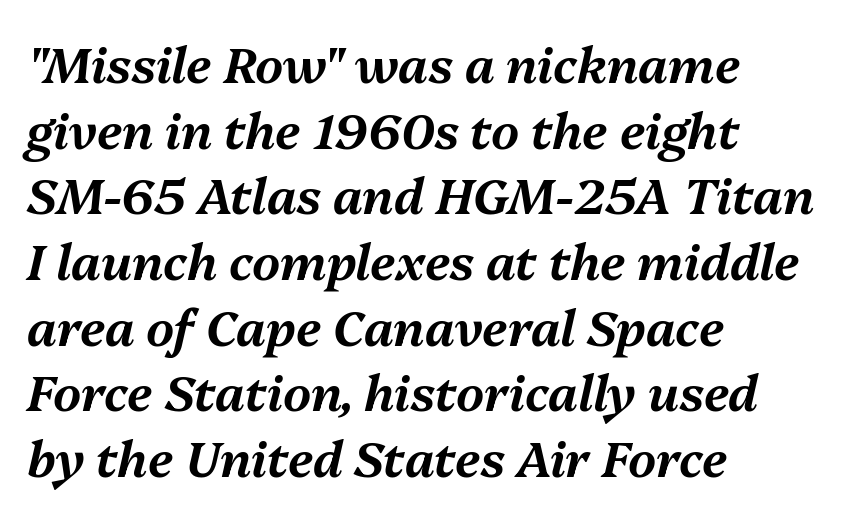
{"italic": "yes", "lean": "right", "slant_degrees": 13, "width": "normal", "stroke_contrast": "medium", "x_height": "medium", "monospaced": "no", "underline": "no", "align": "left", "line_spacing": "normal", "line_spacing_ratio": 1.34, "letter_spacing": "normal", "letter_spacing_em": 0.0, "glyph_px": 49}
